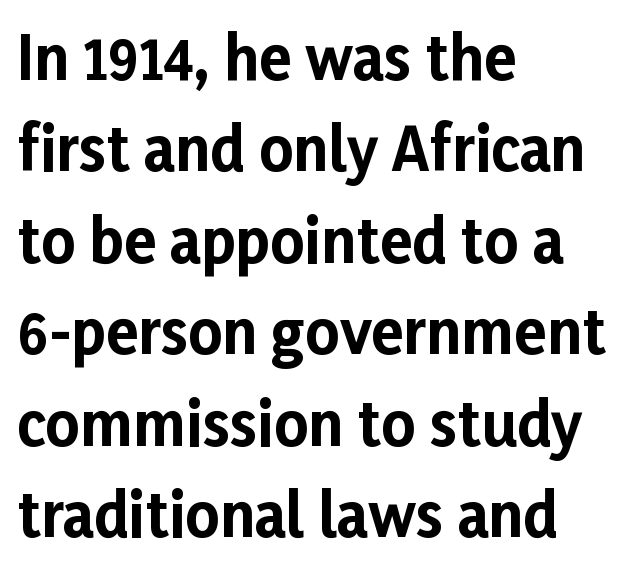
{"serif": "no", "italic": "no", "bold": "yes", "weight": "bold", "width": "normal", "stroke_contrast": "low", "x_height": "medium", "monospaced": "no", "underline": "no", "align": "left", "line_spacing": "normal", "line_spacing_ratio": 1.55, "letter_spacing": "normal", "letter_spacing_em": 0.0, "glyph_px": 59}
